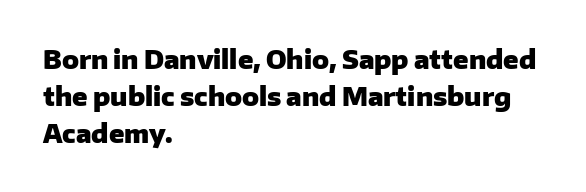
Q: Is the text bold? A: Yes.
Q: Is the text italic (slanted)? A: No, it is upright.
Q: Is the text underlined? A: No.
Q: How is the paragraph aligned? A: Left-aligned.
Q: Is the spacing between letters normal or unusually wide? A: Normal.
Q: Is the spacing between lines tight, normal or loose? A: Normal.
